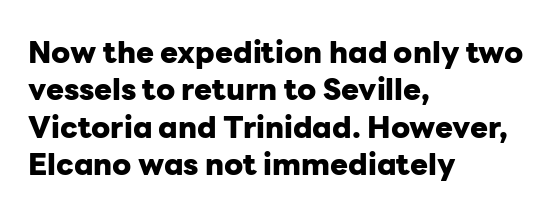
{"serif": "no", "italic": "no", "bold": "yes", "weight": "heavy", "width": "normal", "stroke_contrast": "low", "x_height": "medium", "monospaced": "no", "underline": "no", "align": "left", "line_spacing": "normal", "line_spacing_ratio": 1.25, "letter_spacing": "normal", "letter_spacing_em": 0.0, "glyph_px": 30}
